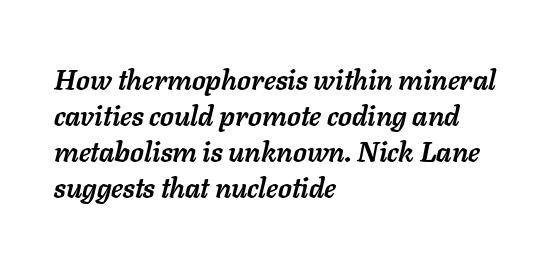
Between one letter and the next there's only the usual sliver of space. A typesetter would call this proportional, since set widths differ per character. A student would call this left alignment; a typographer would say flush left, rag right. Pretty heavy lettering here — definitely bold. Leading: standard.
